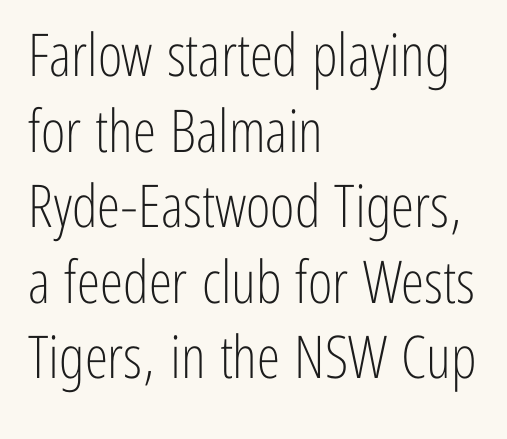
Q: Is the text bold? A: No.
Q: Is the text italic (slanted)? A: No, it is upright.
Q: Is the typeface a serif or a sans-serif typeface? A: Sans-serif.
Q: Is the text underlined? A: No.
Q: How is the paragraph aligned? A: Left-aligned.
Q: Is the spacing between letters normal or unusually wide? A: Normal.
Q: Is the spacing between lines tight, normal or loose? A: Normal.
Q: Width (condensed, normal, or wide)? A: Condensed.
Q: Stroke contrast? A: Low.
Q: x-height? A: Medium.
Q: Monospaced? A: No.
